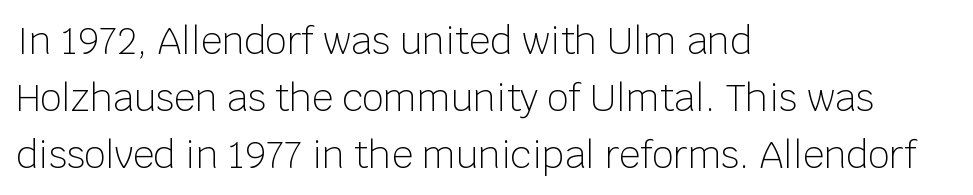
No chunkiness to these letters — they're not bold. Underline: absent. Interline gaps are of average width in this sample. Looks like regular typesetting: each glyph gets only the width it needs. What stands out about the letter spacing? Nothing — it is the standard amount.
